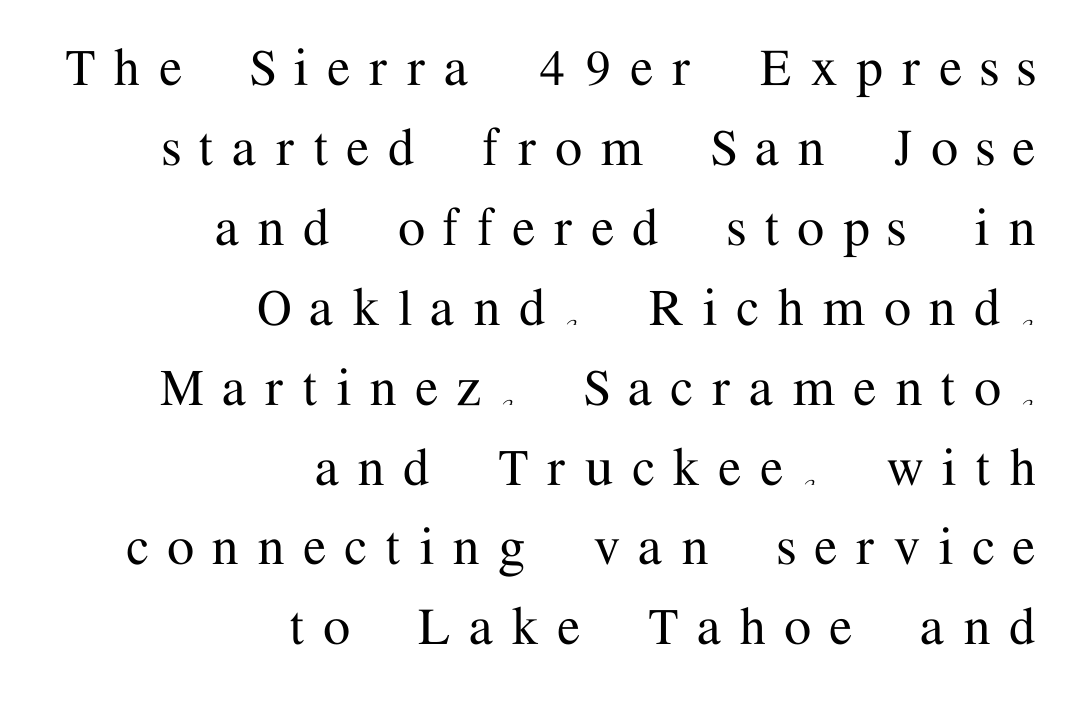
Q: Is the text italic (slanted)? A: No, it is upright.
Q: Is the typeface a serif or a sans-serif typeface? A: Serif.
Q: Is the text underlined? A: No.
Q: How is the paragraph aligned? A: Right-aligned.
Q: Is the spacing between letters normal or unusually wide? A: Unusually wide.
Q: Is the spacing between lines tight, normal or loose? A: Normal.
Q: Width (condensed, normal, or wide)? A: Normal.
Q: Stroke contrast? A: Medium.
Q: x-height? A: Medium.
Q: Monospaced? A: No.
